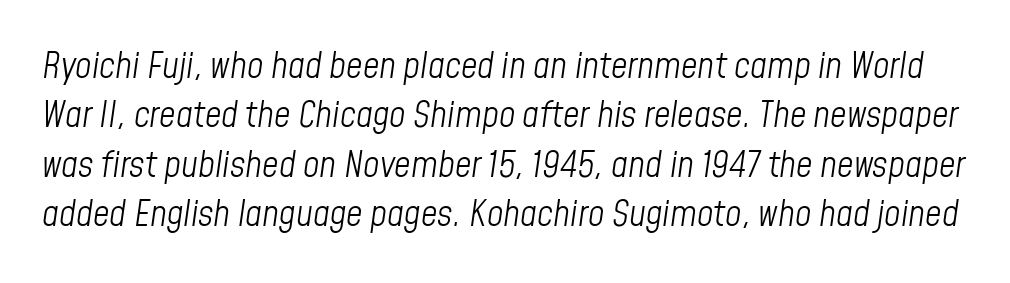
Q: Is the text bold? A: No.
Q: Is the text italic (slanted)? A: Yes, it leans right by about 8 degrees.
Q: Is the text underlined? A: No.
Q: Is the spacing between letters normal or unusually wide? A: Normal.
Q: Is the spacing between lines tight, normal or loose? A: Normal.
Q: Width (condensed, normal, or wide)? A: Condensed.
Q: Stroke contrast? A: Low.
Q: x-height? A: Medium.
Q: Monospaced? A: No.
